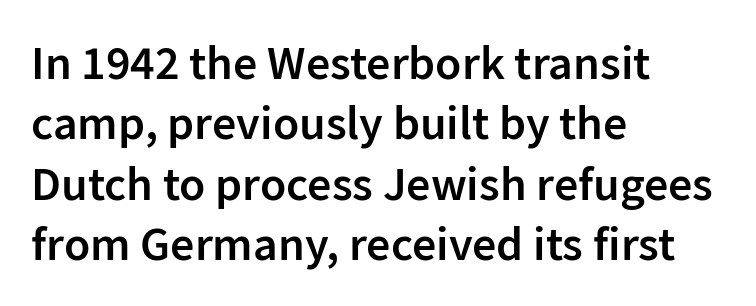
{"serif": "no", "italic": "no", "bold": "semi", "weight": "semibold", "width": "normal", "stroke_contrast": "low", "x_height": "medium", "monospaced": "no", "underline": "no", "align": "left", "line_spacing": "normal", "line_spacing_ratio": 1.26, "letter_spacing": "normal", "letter_spacing_em": 0.0, "glyph_px": 48}
